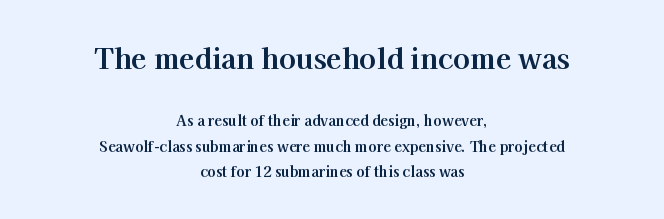
Q: Is the text bold? A: Yes.
Q: Is the text italic (slanted)? A: No, it is upright.
Q: Is the typeface a serif or a sans-serif typeface? A: Serif.
Q: Is the text underlined? A: No.
Q: How is the paragraph aligned? A: Centered.
Q: Is the spacing between letters normal or unusually wide? A: Normal.
Q: Which block of text is set in a larger size, the first (top) or the second (bottom)? A: The first (top) one.
Q: Width (condensed, normal, or wide)? A: Normal.
Q: Stroke contrast? A: High.
Q: x-height? A: Medium.
Q: Monospaced? A: No.
